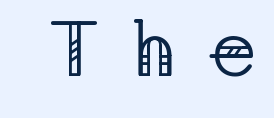
The passage shown is typed in a proportional face where columns would drift. The words here are not underlined. The glyphs in this specimen are seriffed. The axis of the letterforms is exactly vertical. Between one letter and the next there's a generous, obvious gap.
